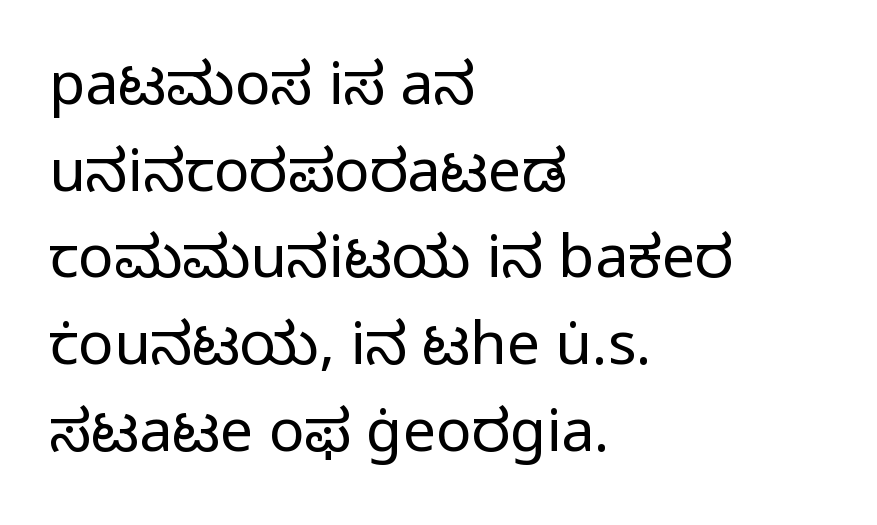
Q: Is the text bold? A: No.
Q: Is the text italic (slanted)? A: No, it is upright.
Q: Is the typeface a serif or a sans-serif typeface? A: Sans-serif.
Q: Is the text underlined? A: No.
Q: How is the paragraph aligned? A: Left-aligned.
Q: Is the spacing between letters normal or unusually wide? A: Normal.
Q: Is the spacing between lines tight, normal or loose? A: Normal.
Q: Width (condensed, normal, or wide)? A: Normal.
Q: Stroke contrast? A: Low.
Q: x-height? A: Medium.
Q: Monospaced? A: No.
